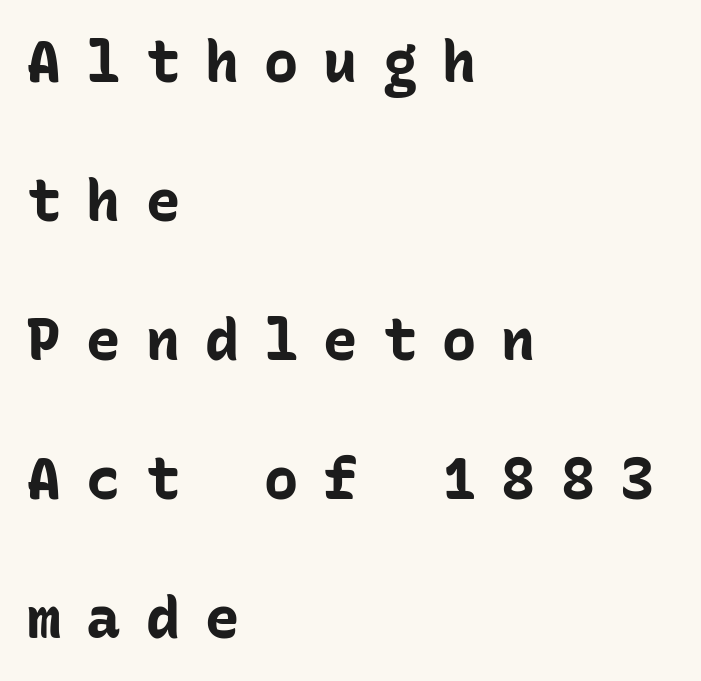
The image shows 57 px bold sans-serif type, upright, monospaced; set left-aligned, loose line spacing (2.44x), unusually wide letter spacing (+0.44 em), not underlined; low stroke contrast and a medium x-height.
